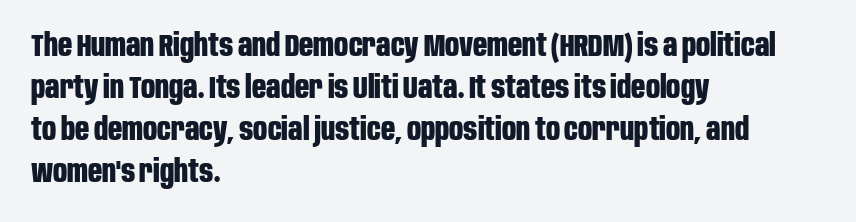
{"serif": "no", "italic": "no", "bold": "yes", "weight": "bold", "width": "condensed", "stroke_contrast": "low", "x_height": "large", "monospaced": "no", "underline": "no", "align": "left", "line_spacing": "normal", "line_spacing_ratio": 1.36, "letter_spacing": "normal", "letter_spacing_em": 0.0, "glyph_px": 31}
